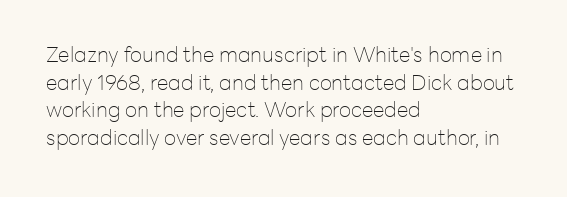
The image shows 21 px text type, upright; set left-aligned, normal line spacing (1.31x), normal letter spacing, not underlined.
